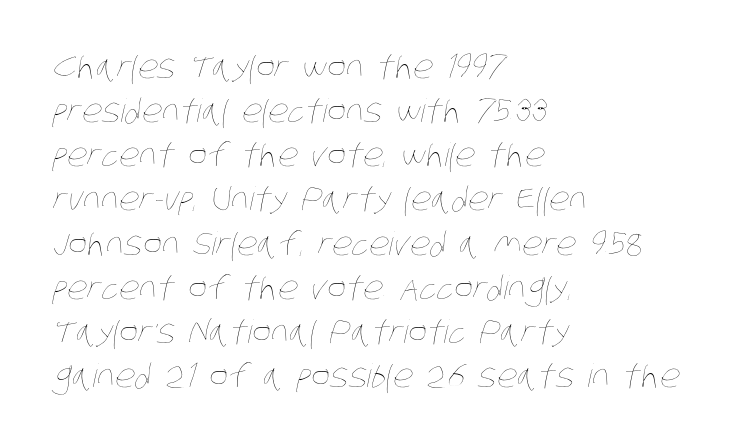
Q: Is the text bold? A: No.
Q: Is the text underlined? A: No.
Q: How is the paragraph aligned? A: Left-aligned.
Q: Is the spacing between letters normal or unusually wide? A: Normal.
Q: Is the spacing between lines tight, normal or loose? A: Normal.
Q: Width (condensed, normal, or wide)? A: Condensed.
Q: Stroke contrast? A: Low.
Q: x-height? A: Large.
Q: Monospaced? A: No.
